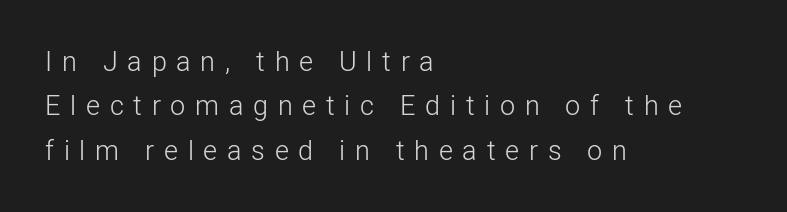
The image shows 27 px text type, upright; set left-aligned, normal line spacing (1.64x), unusually wide letter spacing (+0.36 em), not underlined.
